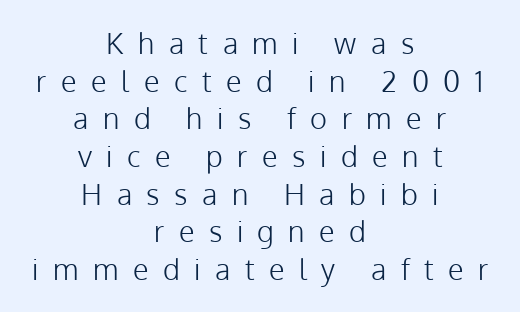
{"serif": "no", "italic": "no", "bold": "no", "weight": "light", "width": "normal", "stroke_contrast": "low", "x_height": "medium", "monospaced": "no", "underline": "no", "align": "center", "line_spacing": "normal", "line_spacing_ratio": 1.3, "letter_spacing": "wide", "letter_spacing_em": 0.5, "glyph_px": 29}
